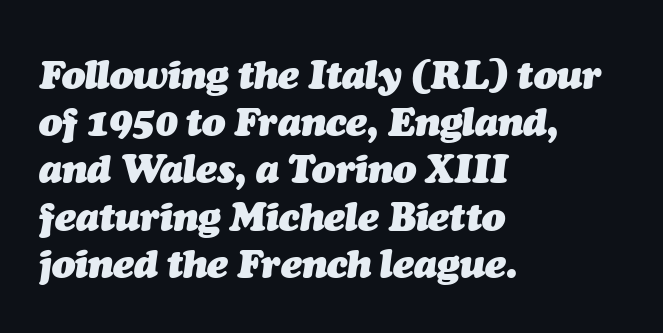
The space directly below the letters is spotless. The rendering uses natural spacing where letterforms have individual widths. The horizontal fit of the characters is conventional and even. Casual observation: everything's shoved over to the left.
